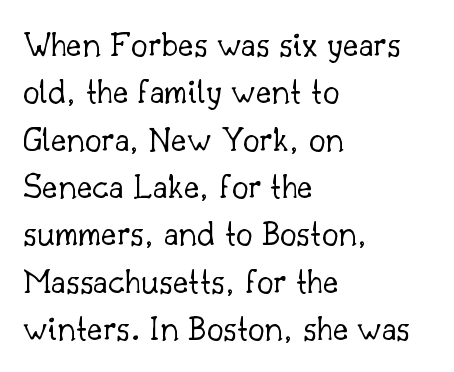
Compared with typical body copy, the letter spacing here is the same. The lettering stays uniformly vertical, giving the passage a roman look. Leading: standard. The rendering anchors every line to the left-hand side.
